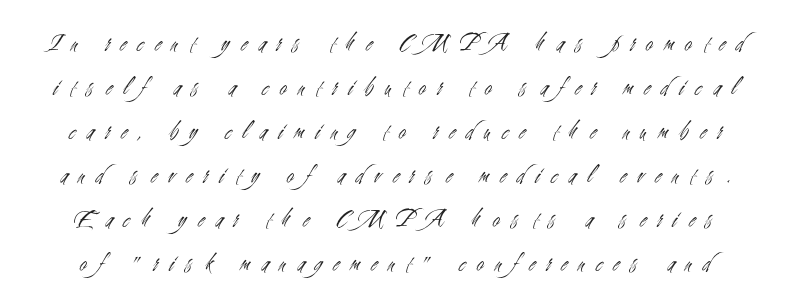
{"bold": "no", "underline": "no", "line_spacing_ratio": 1.76, "letter_spacing": "wide", "letter_spacing_em": 0.46, "glyph_px": 25}
